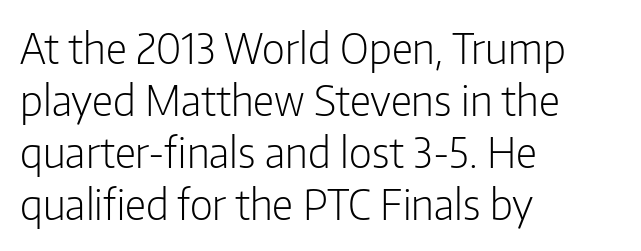
Just letters on the line, the space beneath them empty. Nobody touched the tracking dial on this one. Compared with a typical body face, this is equally light or lighter still. The lines are quadded left.
